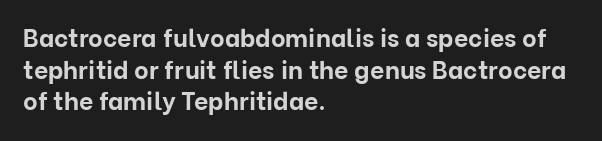
{"italic": "no", "bold": "yes", "underline": "no", "align": "left", "line_spacing": "normal", "line_spacing_ratio": 1.27, "letter_spacing": "normal", "letter_spacing_em": 0.0, "glyph_px": 25}
